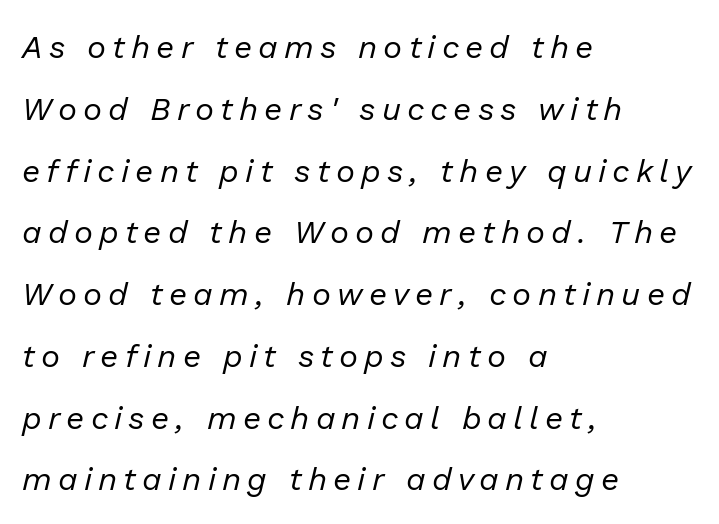
The image shows 32 px regular-weight type, italic (leaning right); set left-aligned, loose line spacing (1.93x), not underlined; low stroke contrast and a medium x-height.
